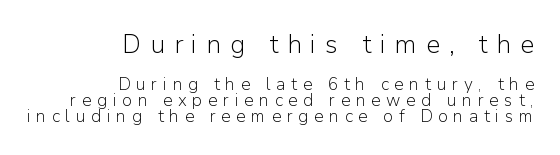
Every character sits straight up, as roman type does. Rows of type sit shoulder to shoulder in the vertical direction. This rendering features lettering with no underline. Words appear elongated and porous because spacing is wide. In this sample the first text group is rendered at the bigger scale. The typesetting does not lean heavy: it is not bold.
